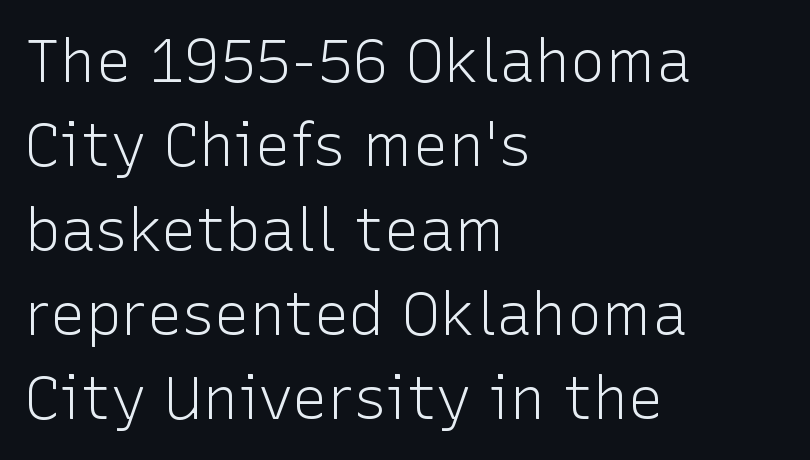
The image shows 59 px light sans-serif type, upright; set left-aligned, normal line spacing (1.43x), normal letter spacing, not underlined; low stroke contrast and a medium x-height.
